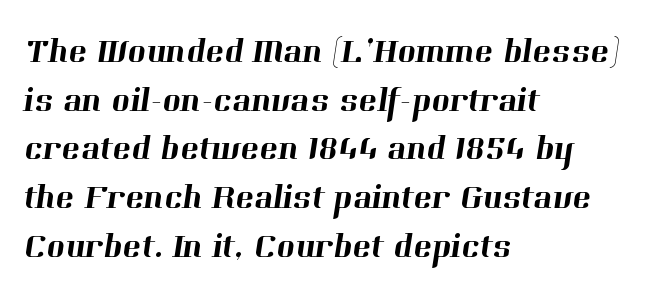
{"serif": "yes", "width": "normal", "stroke_contrast": "high", "x_height": "medium", "monospaced": "no", "underline": "no", "align": "left", "line_spacing": "normal", "line_spacing_ratio": 1.39, "letter_spacing": "normal", "letter_spacing_em": 0.0, "glyph_px": 35}
